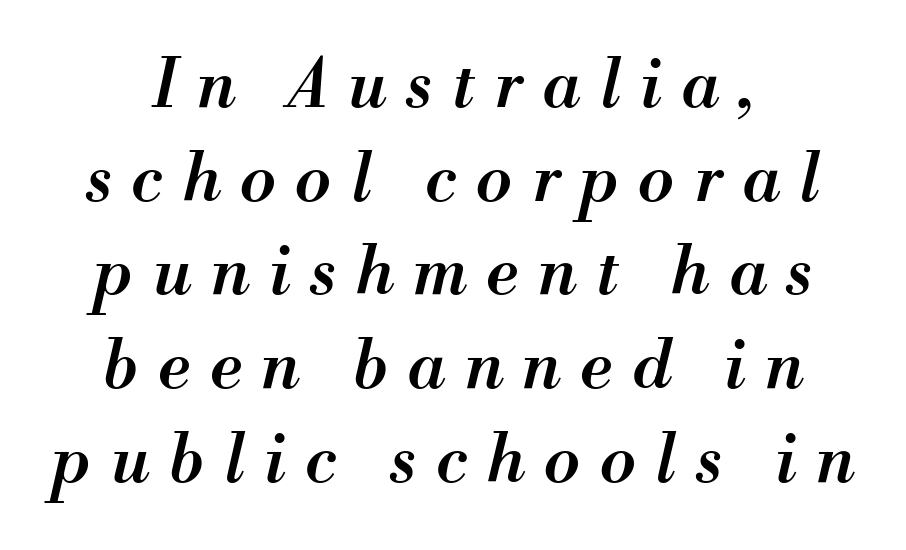
Quick note: interline space is typical. Tracking value appears strongly positive — letters spread wide. The passage shown is typed in a proportional face where columns would drift. A clean baseline with only descenders dipping below it. The font's italic variant was chosen for this text.
